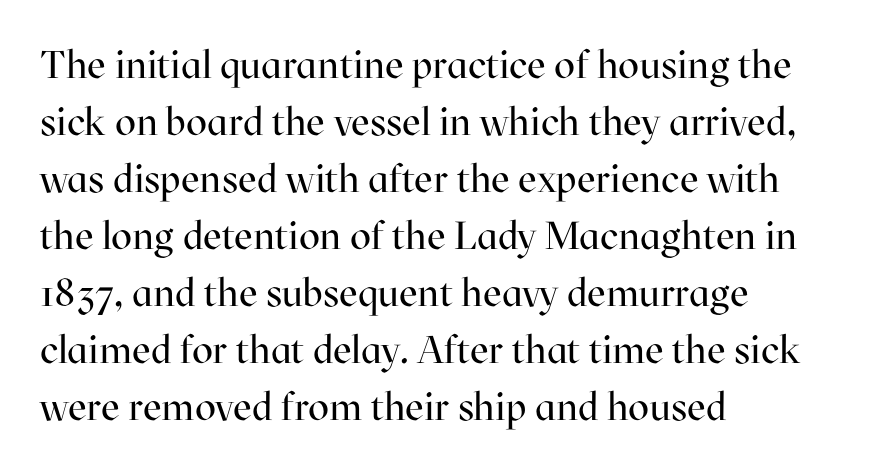
Q: Is the text bold? A: No.
Q: Is the text italic (slanted)? A: No, it is upright.
Q: Is the typeface a serif or a sans-serif typeface? A: Serif.
Q: Is the text underlined? A: No.
Q: How is the paragraph aligned? A: Left-aligned.
Q: Is the spacing between letters normal or unusually wide? A: Normal.
Q: Is the spacing between lines tight, normal or loose? A: Normal.
Q: Width (condensed, normal, or wide)? A: Normal.
Q: Stroke contrast? A: High.
Q: x-height? A: Medium.
Q: Monospaced? A: No.
